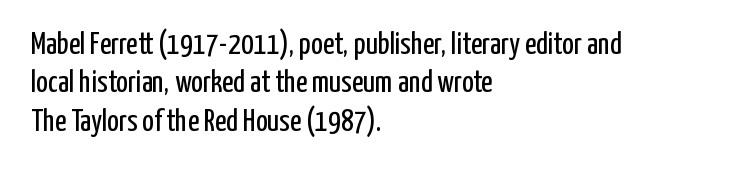
{"serif": "no", "italic": "no", "bold": "no", "weight": "regular", "width": "condensed", "stroke_contrast": "low", "x_height": "medium", "monospaced": "no", "underline": "no", "align": "left", "line_spacing_ratio": 1.24, "letter_spacing": "normal", "letter_spacing_em": 0.0, "glyph_px": 31}
